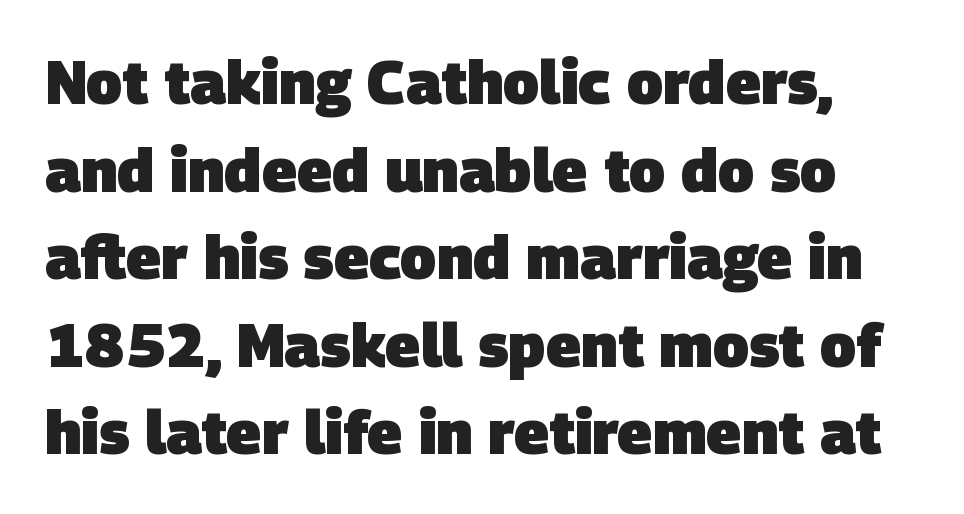
Q: Is the text bold? A: Yes.
Q: Is the typeface a serif or a sans-serif typeface? A: Sans-serif.
Q: Is the text underlined? A: No.
Q: Is the spacing between letters normal or unusually wide? A: Normal.
Q: Is the spacing between lines tight, normal or loose? A: Normal.
Q: Width (condensed, normal, or wide)? A: Normal.
Q: Stroke contrast? A: Low.
Q: x-height? A: Large.
Q: Monospaced? A: No.
